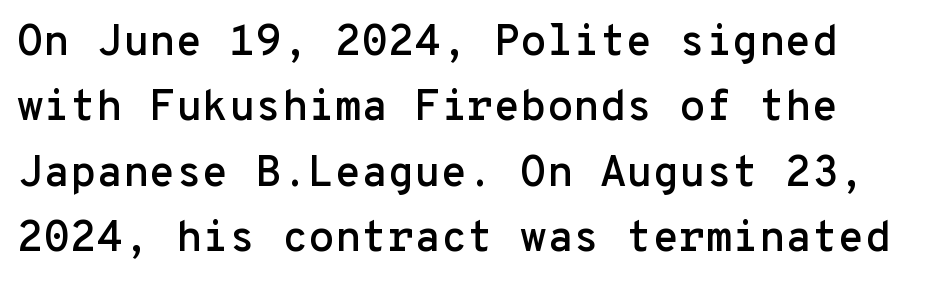
{"serif": "no", "italic": "no", "width": "normal", "stroke_contrast": "low", "x_height": "medium", "monospaced": "yes", "underline": "no", "line_spacing": "normal", "line_spacing_ratio": 1.52, "letter_spacing": "normal", "letter_spacing_em": 0.0, "glyph_px": 43}
